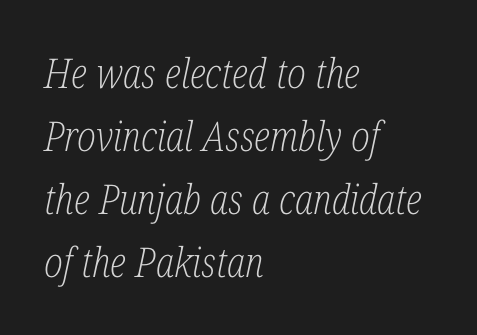
The foot of each line stays bare and open. Type style note: has serifs. Do the characters align in a grid? No, the font is proportional. The text block is weighted toward the left margin, trailing off unevenly rightward. There's an unmistakable incline to the writing here.
